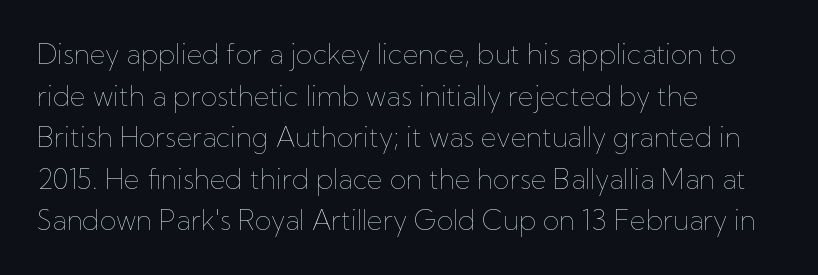
Q: Is the text bold? A: No.
Q: Is the text italic (slanted)? A: No, it is upright.
Q: Is the text underlined? A: No.
Q: How is the paragraph aligned? A: Left-aligned.
Q: Is the spacing between letters normal or unusually wide? A: Normal.
Q: Is the spacing between lines tight, normal or loose? A: Normal.
